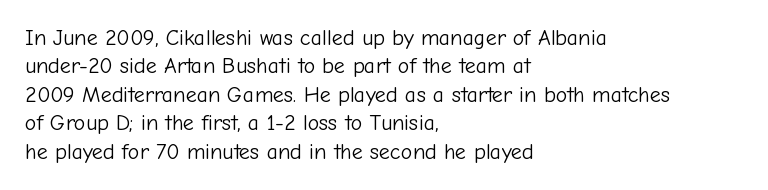
Rule under the text: the space is simply empty. Honestly, the letter spacing is just normal — you wouldn't notice it. The font's upright variant was chosen for this text. The strokes are not fattened; the text isn't bold. Layout note: lines flush left. The designer left line spacing at the default.
